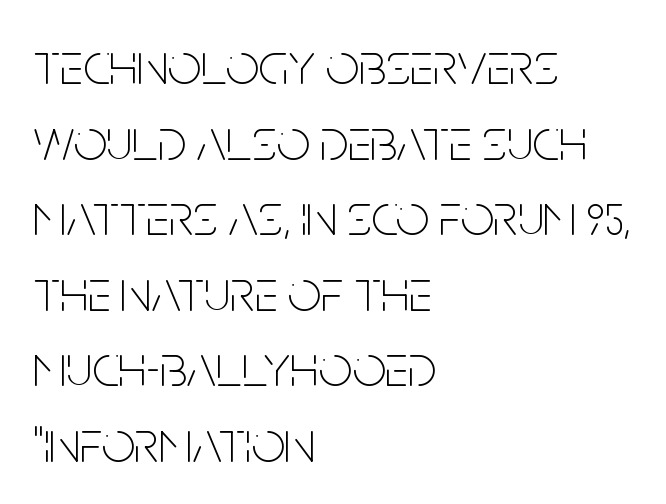
Q: Is the text bold? A: No.
Q: Is the text italic (slanted)? A: No, it is upright.
Q: Is the typeface a serif or a sans-serif typeface? A: Sans-serif.
Q: Is the text underlined? A: No.
Q: How is the paragraph aligned? A: Left-aligned.
Q: Is the spacing between letters normal or unusually wide? A: Normal.
Q: Is the spacing between lines tight, normal or loose? A: Normal.
Q: Width (condensed, normal, or wide)? A: Condensed.
Q: Stroke contrast? A: Low.
Q: x-height? A: Large.
Q: Monospaced? A: No.
